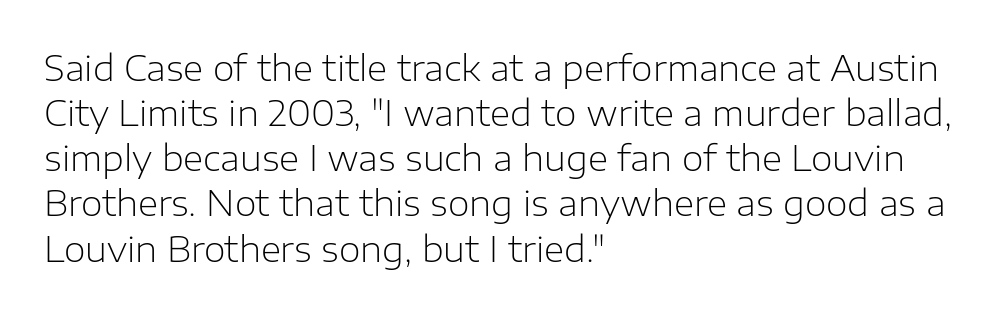
The image shows 35 px light sans-serif type, upright; set left-aligned, normal line spacing (1.29x), normal letter spacing, not underlined; low stroke contrast and a medium x-height.
